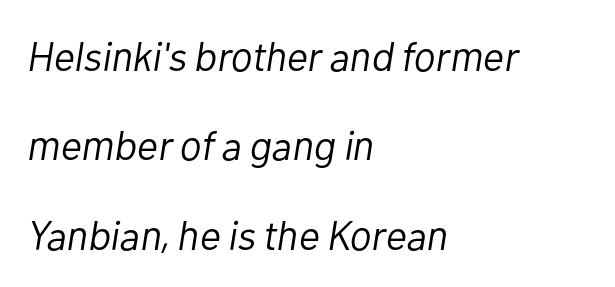
Just letters on the line, the space beneath them empty. These lines are rendered in a variable-pitch font. The rag falls on the right side of this text block. You can tell it's italic because the verticals aren't actually vertical. No extra ink here — the face is not bold. Characters follow at the spacing the type designer built in.
